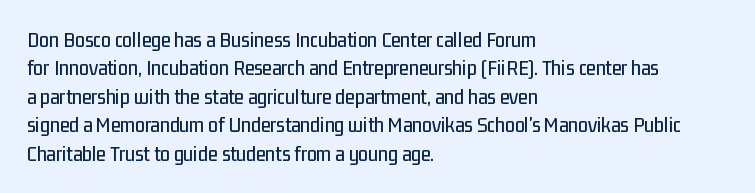
Does extra space separate the letters? No, they use regular spacing. Rows of type keep a routine distance in the vertical direction. Descender tails drop into unmarked territory. No italicization has been applied; the sample stays upright.
